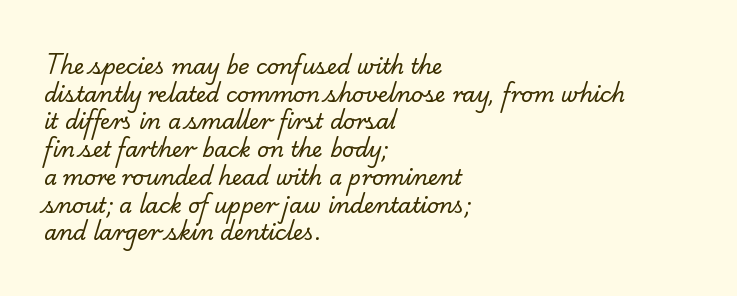
{"bold": "no", "underline": "no", "align": "left", "line_spacing": "normal", "line_spacing_ratio": 1.32, "letter_spacing": "normal", "letter_spacing_em": 0.0, "glyph_px": 21}
